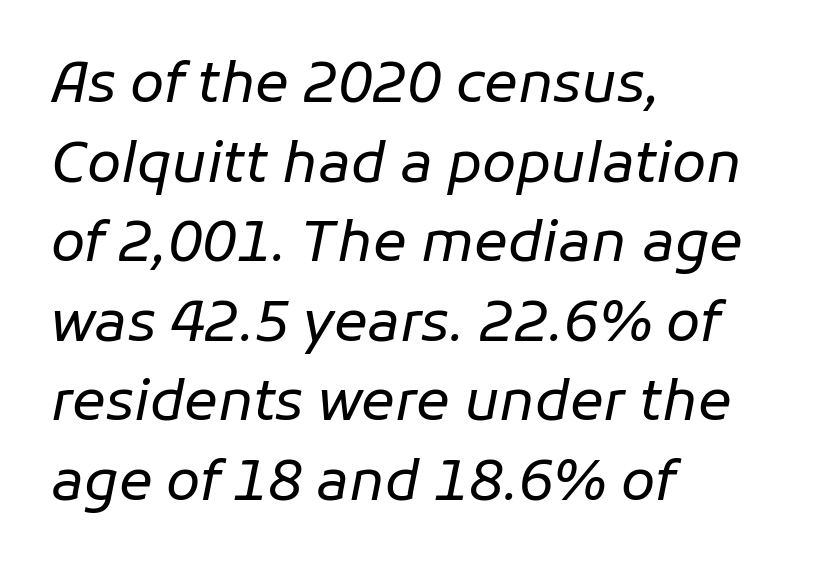
The image shows 56 px regular-weight type, italic (leaning right); set left-aligned, normal line spacing (1.42x), normal letter spacing, not underlined; low stroke contrast and a medium x-height.
